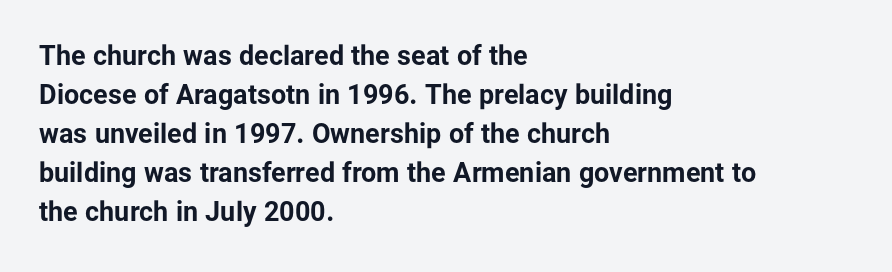
Q: Is the text bold? A: Yes.
Q: Is the text italic (slanted)? A: No, it is upright.
Q: Is the text underlined? A: No.
Q: How is the paragraph aligned? A: Left-aligned.
Q: Is the spacing between letters normal or unusually wide? A: Normal.
Q: Is the spacing between lines tight, normal or loose? A: Normal.
